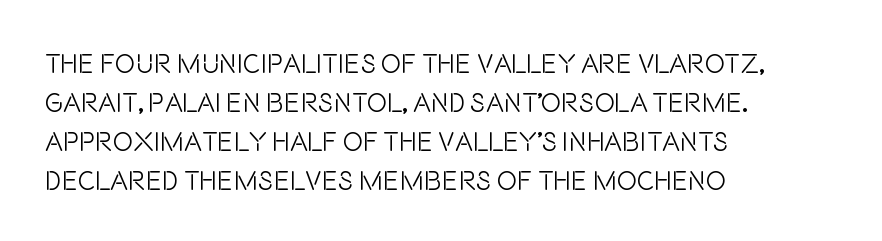
Default kerning and tracking; the words read as compact shapes. No heavy texture on the line: the type isn't bold. A roman cut, with each character standing at attention. Notice how the passage keeps a crisp vertical edge on the left only. Bare-footed words on every line.
